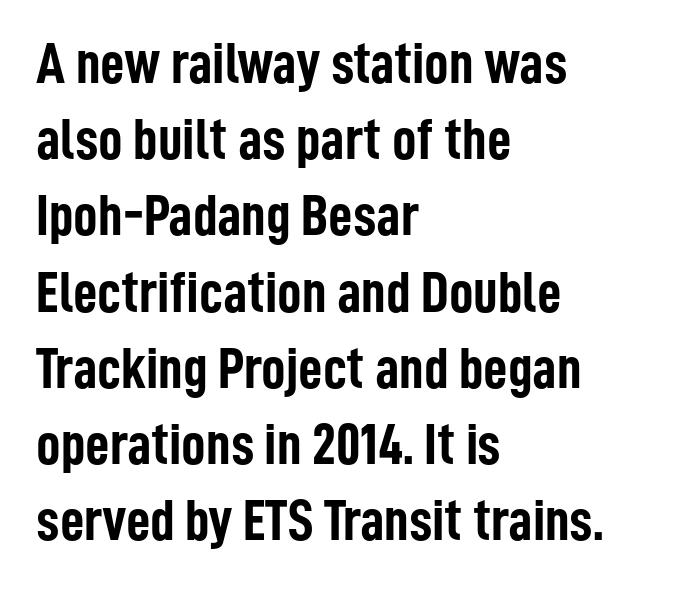
Q: Is the text bold? A: Yes.
Q: Is the text italic (slanted)? A: No, it is upright.
Q: Is the typeface a serif or a sans-serif typeface? A: Sans-serif.
Q: Is the text underlined? A: No.
Q: How is the paragraph aligned? A: Left-aligned.
Q: Is the spacing between letters normal or unusually wide? A: Normal.
Q: Is the spacing between lines tight, normal or loose? A: Normal.
Q: Width (condensed, normal, or wide)? A: Condensed.
Q: Stroke contrast? A: Low.
Q: x-height? A: Medium.
Q: Monospaced? A: No.
